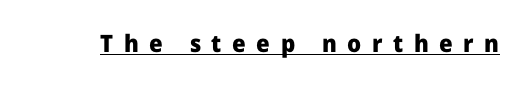
A typesetter would mark this as roman, not italic. Underlining? Definitely there. How are the letters spaced? Widely, with obvious added tracking. This is heavy type, rendered in bold.
